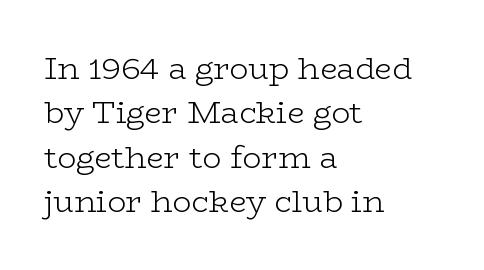
{"serif": "yes", "italic": "no", "bold": "no", "weight": "light", "width": "wide", "stroke_contrast": "low", "x_height": "medium", "monospaced": "no", "underline": "no", "align": "left", "line_spacing": "normal", "line_spacing_ratio": 1.43, "letter_spacing": "normal", "letter_spacing_em": 0.0, "glyph_px": 31}
